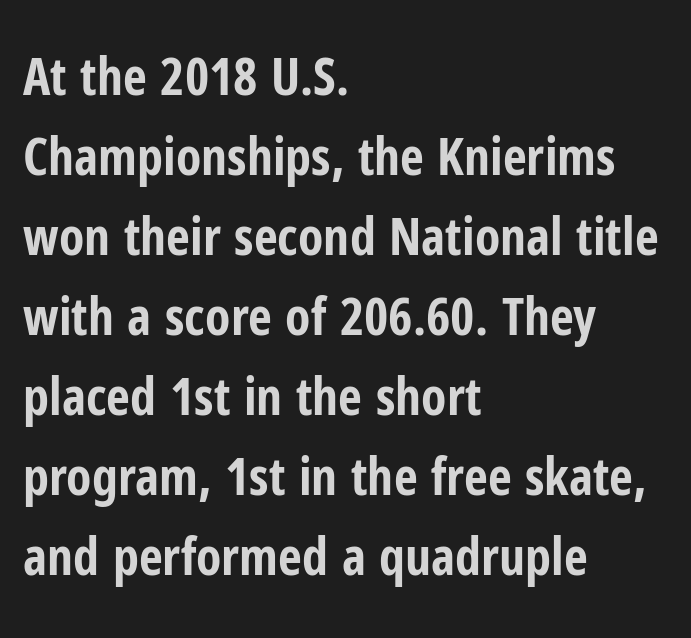
Q: Is the text bold? A: Yes.
Q: Is the text italic (slanted)? A: No, it is upright.
Q: Is the typeface a serif or a sans-serif typeface? A: Sans-serif.
Q: Is the text underlined? A: No.
Q: How is the paragraph aligned? A: Left-aligned.
Q: Is the spacing between letters normal or unusually wide? A: Normal.
Q: Is the spacing between lines tight, normal or loose? A: Normal.
Q: Width (condensed, normal, or wide)? A: Condensed.
Q: Stroke contrast? A: Low.
Q: x-height? A: Medium.
Q: Monospaced? A: No.
